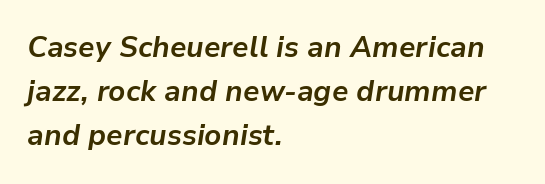
The image shows 29 px bold type, italic (leaning right); set left-aligned, normal line spacing (1.52x), normal letter spacing, not underlined; low stroke contrast and a medium x-height.
